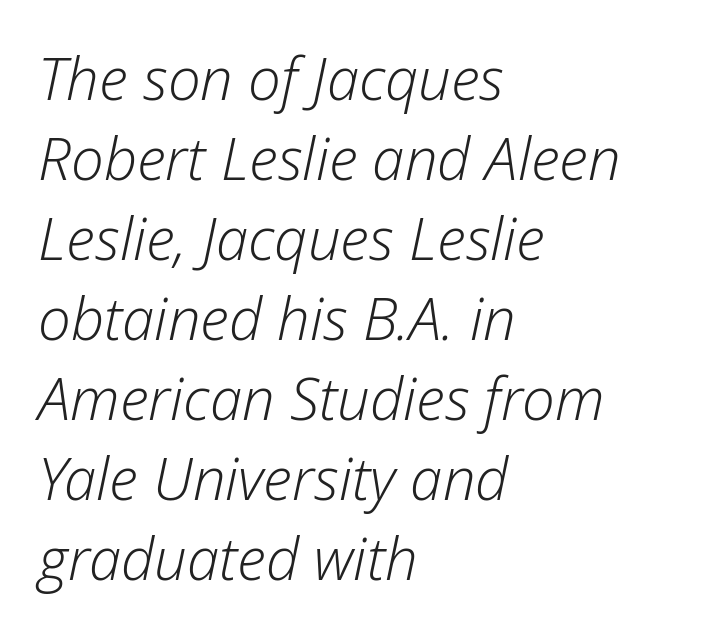
{"italic": "yes", "lean": "right", "slant_degrees": 12, "bold": "no", "weight": "light", "width": "normal", "stroke_contrast": "low", "x_height": "medium", "monospaced": "no", "underline": "no", "align": "left", "line_spacing": "normal", "line_spacing_ratio": 1.38, "letter_spacing": "normal", "letter_spacing_em": 0.0, "glyph_px": 58}
